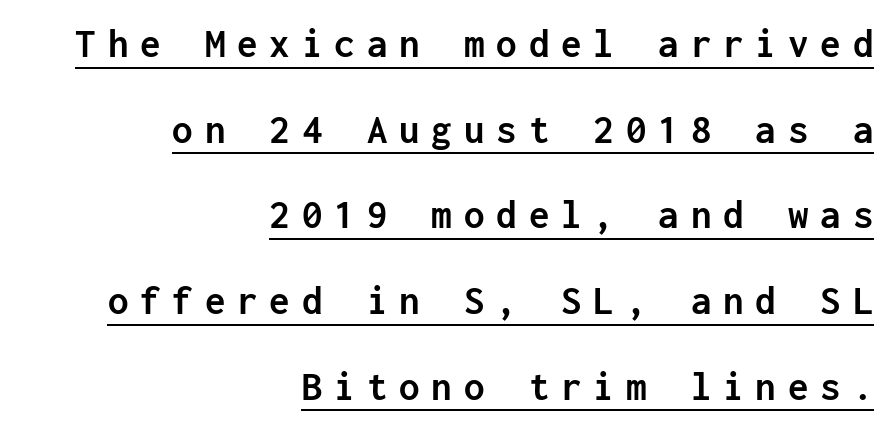
{"serif": "no", "italic": "no", "bold": "yes", "weight": "semibold", "width": "normal", "stroke_contrast": "low", "x_height": "medium", "monospaced": "yes", "underline": "yes", "align": "right", "line_spacing": "loose", "line_spacing_ratio": 2.09, "letter_spacing": "wide", "letter_spacing_em": 0.29, "glyph_px": 41}
